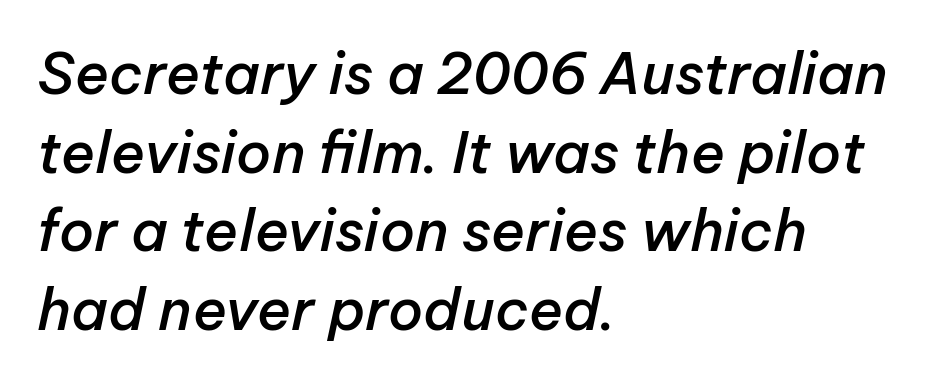
Q: Is the text bold? A: Semi-bold.
Q: Is the text italic (slanted)? A: Yes, it leans right by about 12 degrees.
Q: Is the text underlined? A: No.
Q: How is the paragraph aligned? A: Left-aligned.
Q: Is the spacing between letters normal or unusually wide? A: Normal.
Q: Is the spacing between lines tight, normal or loose? A: Normal.
Q: Width (condensed, normal, or wide)? A: Normal.
Q: Stroke contrast? A: Low.
Q: x-height? A: Medium.
Q: Monospaced? A: No.
